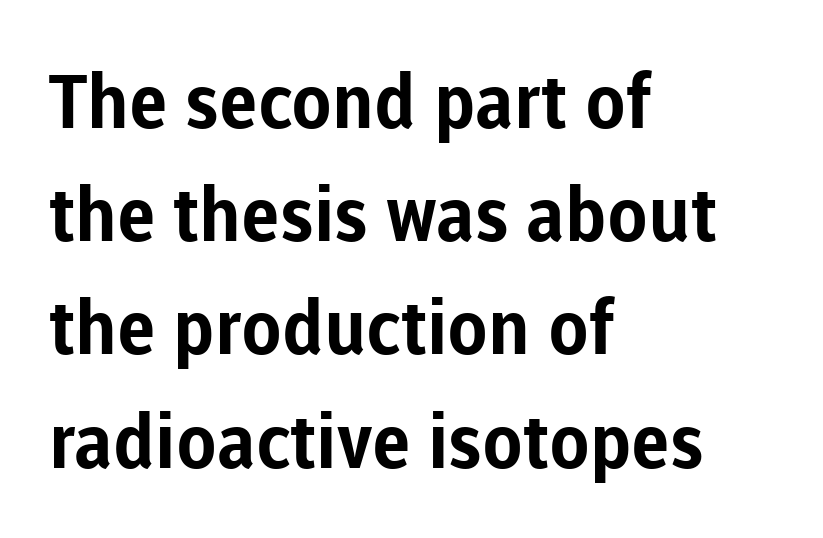
{"serif": "no", "italic": "no", "bold": "yes", "weight": "bold", "width": "normal", "stroke_contrast": "low", "x_height": "medium", "monospaced": "no", "underline": "no", "align": "left", "line_spacing": "normal", "line_spacing_ratio": 1.51, "letter_spacing": "normal", "letter_spacing_em": 0.0, "glyph_px": 75}
